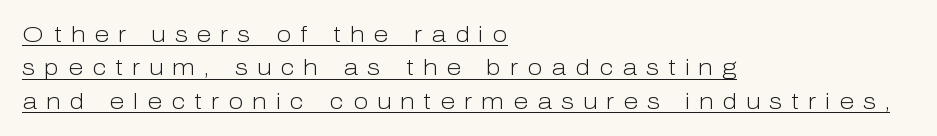
{"italic": "no", "bold": "no", "underline": "yes", "align": "left", "line_spacing": "normal", "line_spacing_ratio": 1.52, "letter_spacing": "wide", "letter_spacing_em": 0.41, "glyph_px": 22}
